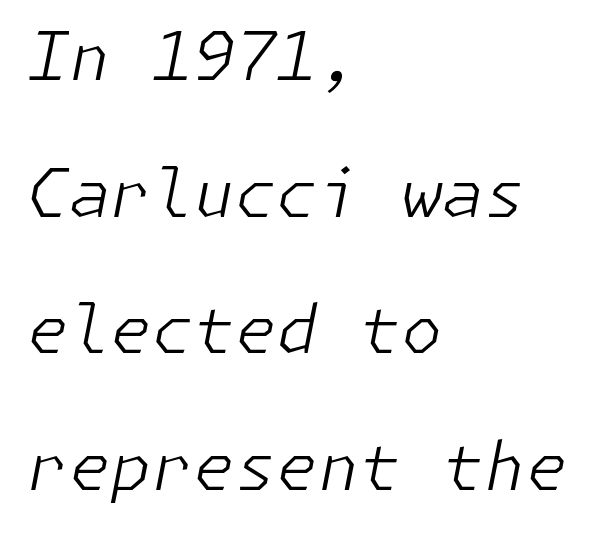
Reading down the column, the eye jumps a long way to each next line. Does the lettering tilt? It does — this is italic. Weight: in the light-to-regular range. Type without underlining. These lines are set flush left with a ragged right edge.
